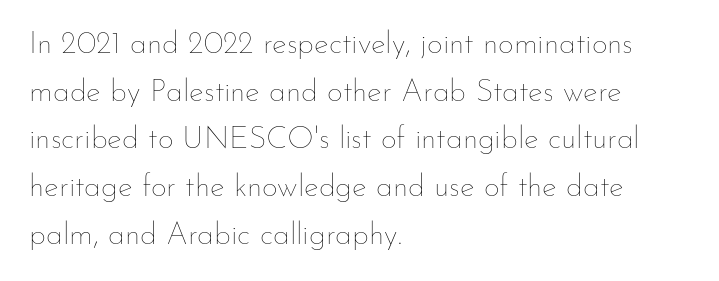
{"italic": "no", "bold": "no", "weight": "thin", "width": "normal", "stroke_contrast": "low", "x_height": "small", "monospaced": "no", "underline": "no", "align": "left", "line_spacing": "normal", "line_spacing_ratio": 1.54, "letter_spacing": "normal", "letter_spacing_em": 0.0, "glyph_px": 31}
